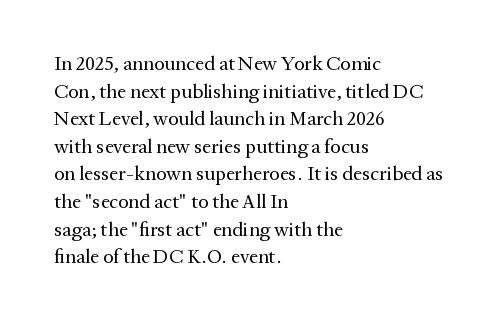
{"italic": "no", "bold": "no", "underline": "no", "align": "left", "line_spacing": "normal", "line_spacing_ratio": 1.38, "letter_spacing": "normal", "letter_spacing_em": 0.0, "glyph_px": 20}
